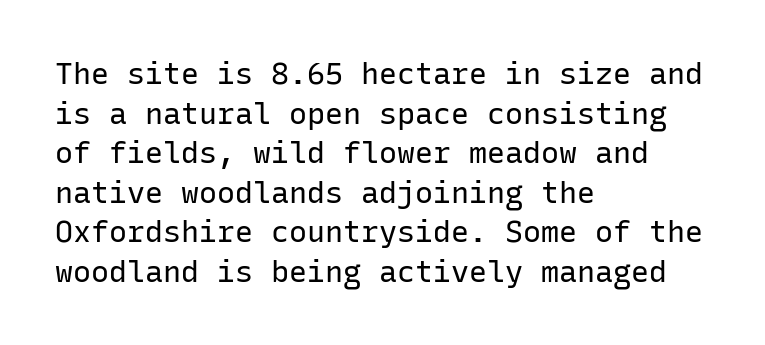
A light-to-regular cut is what we see here. Evenly set lines give the paragraph a standard silhouette. The paragraph has a hard left edge and a soft right edge. Unlike italic type, these characters show no tilt at all. Nope, no serifs anywhere on these letters. These lines are rendered in a fixed-pitch font.
